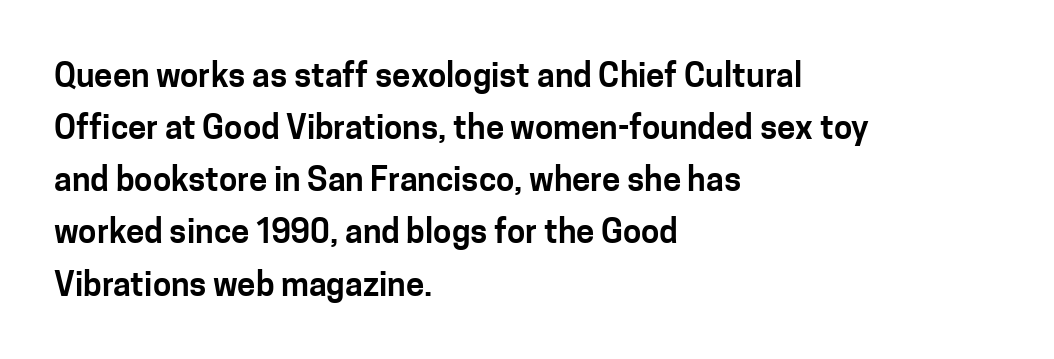
You could not count columns in this text — the font is proportionally spaced. Notice how the passage keeps a crisp vertical edge on the left only. The rows are spaced the way most documents space them. Nothing sits at the stroke ends, so this counts as sans-serif. Observe the ordinary spacing: letters are neighbours, not strangers.
